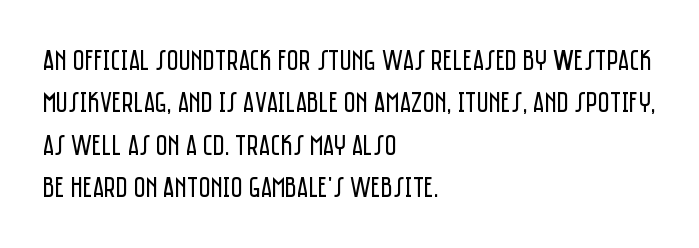
Q: Is the text bold? A: No.
Q: Is the text italic (slanted)? A: No, it is upright.
Q: Is the typeface a serif or a sans-serif typeface? A: Sans-serif.
Q: Is the text underlined? A: No.
Q: How is the paragraph aligned? A: Left-aligned.
Q: Is the spacing between letters normal or unusually wide? A: Normal.
Q: Is the spacing between lines tight, normal or loose? A: Normal.
Q: Width (condensed, normal, or wide)? A: Condensed.
Q: Stroke contrast? A: Low.
Q: x-height? A: Large.
Q: Monospaced? A: No.
